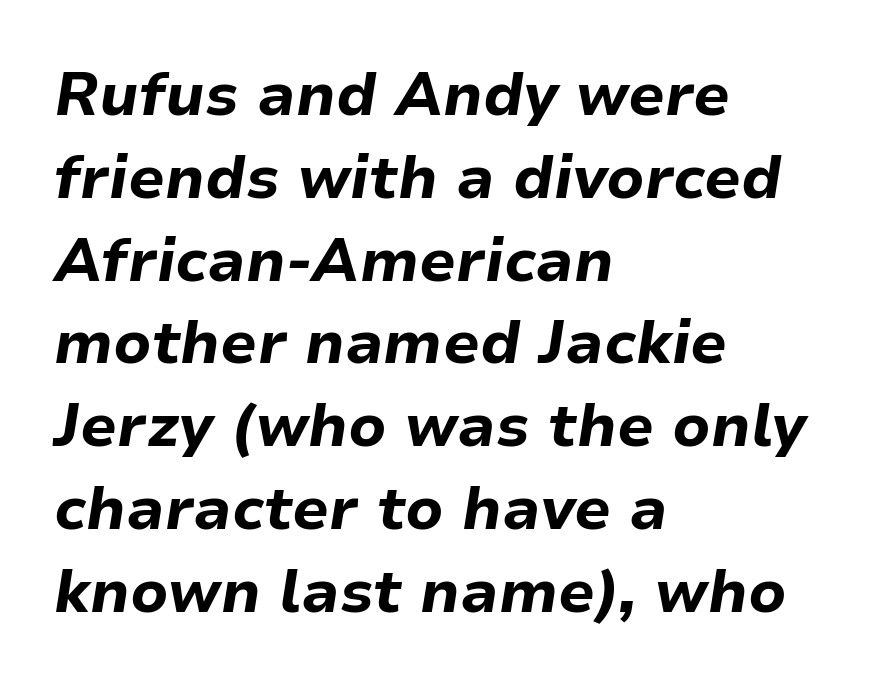
All the whitespace from short lines collects on the right. Chunky letters — that's bold for sure. The horizontal fit of the characters is conventional and even. Italic: yes, the glyphs are oblique. You could not count columns in this text — the font is proportionally spaced. How would I describe the line gaps? Plain and ordinary.
